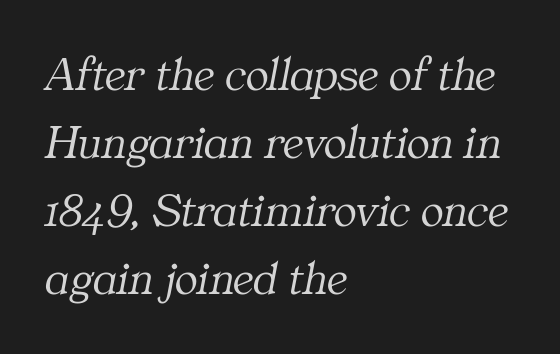
Q: Is the text bold? A: No.
Q: Is the text italic (slanted)? A: Yes, it leans right by about 11 degrees.
Q: Is the typeface a serif or a sans-serif typeface? A: Serif.
Q: Is the text underlined? A: No.
Q: How is the paragraph aligned? A: Left-aligned.
Q: Is the spacing between letters normal or unusually wide? A: Normal.
Q: Is the spacing between lines tight, normal or loose? A: Normal.
Q: Width (condensed, normal, or wide)? A: Normal.
Q: Stroke contrast? A: Medium.
Q: x-height? A: Medium.
Q: Monospaced? A: No.
